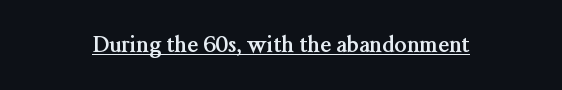
{"italic": "no", "bold": "yes", "underline": "yes", "letter_spacing": "normal", "letter_spacing_em": 0.0, "glyph_px": 22}
